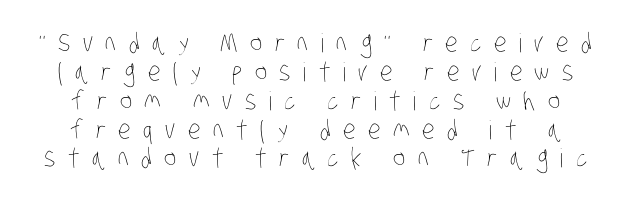
{"bold": "no", "underline": "no", "line_spacing": "tight", "line_spacing_ratio": 1.11, "letter_spacing": "wide", "letter_spacing_em": 0.48, "glyph_px": 26}
